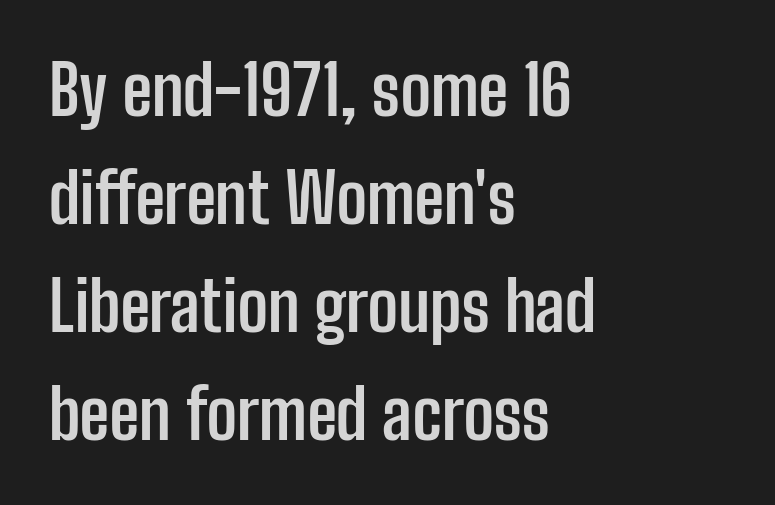
Italic? Not at all — the glyphs are vertical. Tracking here is standard; glyphs follow each other at the usual distance. A typesetter would call this leading conventional body-copy spacing. Line beginnings align vertically; line endings do not. As a designer I'd log this as weight 700, bold.
